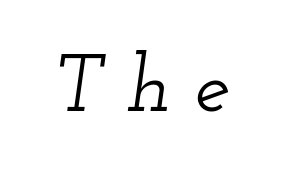
{"serif": "yes", "italic": "yes", "lean": "right", "slant_degrees": 12, "width": "wide", "stroke_contrast": "low", "x_height": "small", "monospaced": "no", "underline": "no", "letter_spacing": "wide", "letter_spacing_em": 0.3, "glyph_px": 80}
